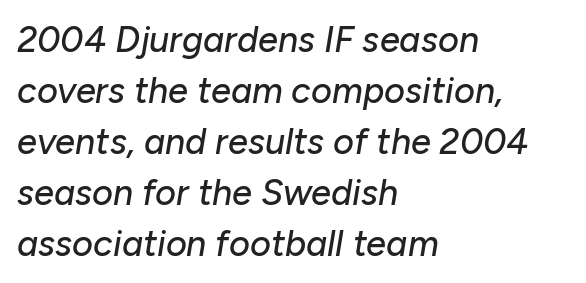
Glyph-to-glyph distance matches everyday printed text. Style check: oblique. The area under the type is left untouched. The designer left line spacing at the default. Casual observation: everything's shoved over to the left. Proportional: the letters do not fall into vertical columns.
